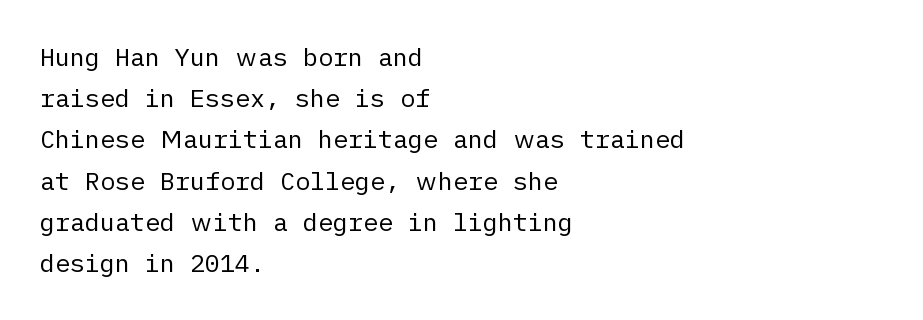
{"italic": "no", "bold": "no", "underline": "no", "align": "left", "line_spacing": "normal", "line_spacing_ratio": 1.65, "letter_spacing": "normal", "letter_spacing_em": 0.0, "glyph_px": 25}
